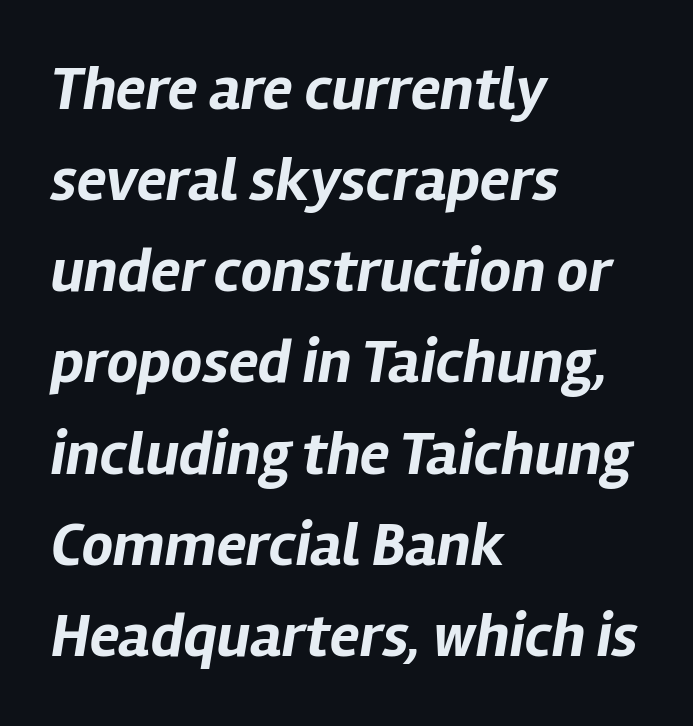
If you drew a ruler down the left edge, every line would touch it. This sample has the flowing, uneven cadence of proportional lettering. This is heavy type, rendered in bold. The letters are slanted; this is an italic face. Descenders are the only things crossing below the line. What's the leading like? Ordinary, nothing unusual.
